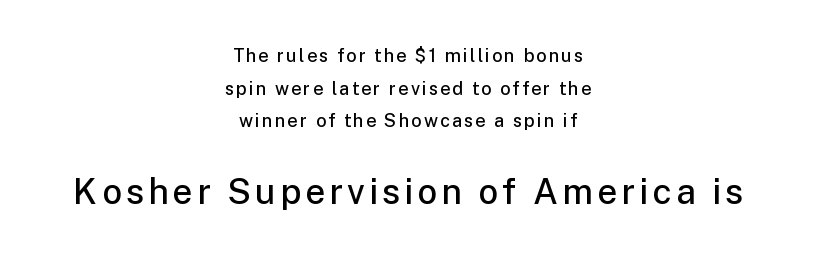
Q: Is the text bold? A: Semi-bold.
Q: Is the text italic (slanted)? A: No, it is upright.
Q: Is the typeface a serif or a sans-serif typeface? A: Sans-serif.
Q: Is the text underlined? A: No.
Q: How is the paragraph aligned? A: Centered.
Q: Which block of text is set in a larger size, the first (top) or the second (bottom)? A: The second (bottom) one.
Q: Width (condensed, normal, or wide)? A: Normal.
Q: Stroke contrast? A: Low.
Q: x-height? A: Medium.
Q: Monospaced? A: No.
